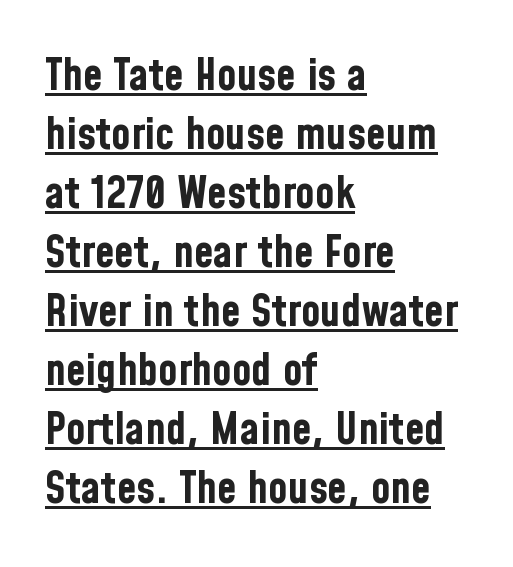
{"serif": "no", "italic": "no", "bold": "yes", "weight": "bold", "width": "condensed", "stroke_contrast": "low", "x_height": "medium", "monospaced": "no", "underline": "yes", "align": "left", "line_spacing": "normal", "line_spacing_ratio": 1.31, "letter_spacing": "normal", "letter_spacing_em": 0.0, "glyph_px": 45}
